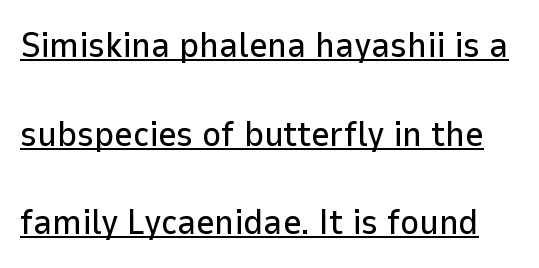
The image shows 36 px sans-serif type, upright; set loose line spacing (2.46x), normal letter spacing, underlined; low stroke contrast and a medium x-height.
